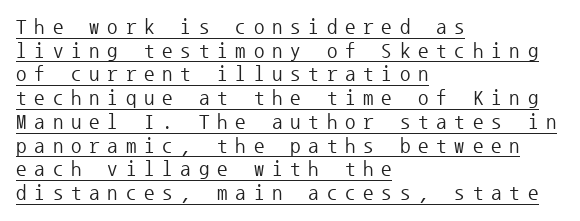
The image shows 21 px text type, upright; set left-aligned, tight line spacing (1.13x), unusually wide letter spacing (+0.37 em), underlined.
